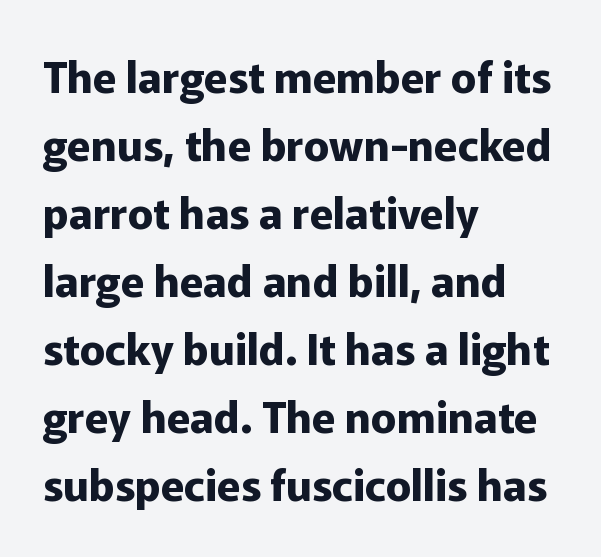
Q: Is the text bold? A: Yes.
Q: Is the text italic (slanted)? A: No, it is upright.
Q: Is the typeface a serif or a sans-serif typeface? A: Sans-serif.
Q: Is the text underlined? A: No.
Q: How is the paragraph aligned? A: Left-aligned.
Q: Is the spacing between letters normal or unusually wide? A: Normal.
Q: Is the spacing between lines tight, normal or loose? A: Normal.
Q: Width (condensed, normal, or wide)? A: Normal.
Q: Stroke contrast? A: Low.
Q: x-height? A: Medium.
Q: Monospaced? A: No.
